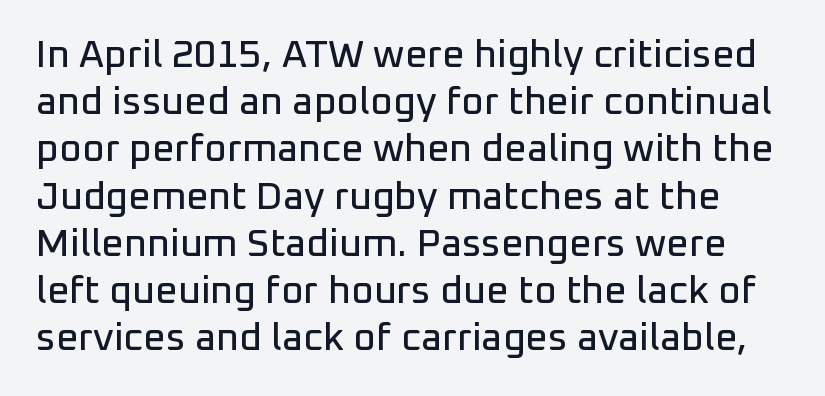
The image shows 39 px sans-serif type, upright; set line spacing 1.21x, normal letter spacing, not underlined; low stroke contrast and a medium x-height.
